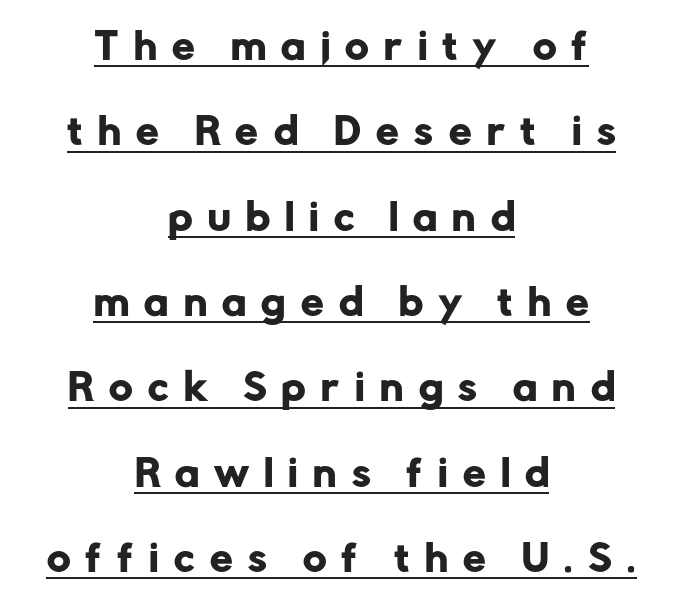
The typography opts for an upright posture over an oblique one. Loosely led — the rows are spread out. Look at the tracking — it's clearly loosened, letters drifting apart. I'd call this a sans setting — the letters go barefoot. Typeset on center — no edge is straight. Compared with undecorated copy, this sample adds a rule below the words.
